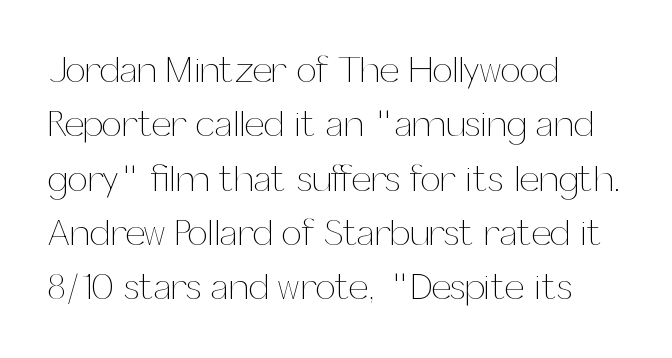
Words appear dense and cohesive because spacing is normal. Counters stay open thanks to moderate or lighter strokes. Tall strokes in this sample are plumb rather than angled. The string is rendered with underlining switched off. A typesetter would call this proportional, since set widths differ per character.
